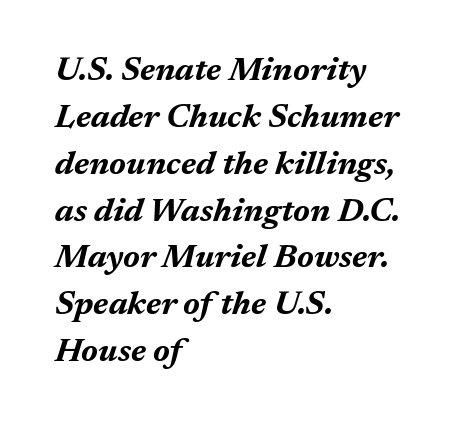
The image shows 33 px bold type, italic (leaning right); set left-aligned, normal line spacing (1.42x), normal letter spacing, not underlined; medium stroke contrast and a medium x-height.
